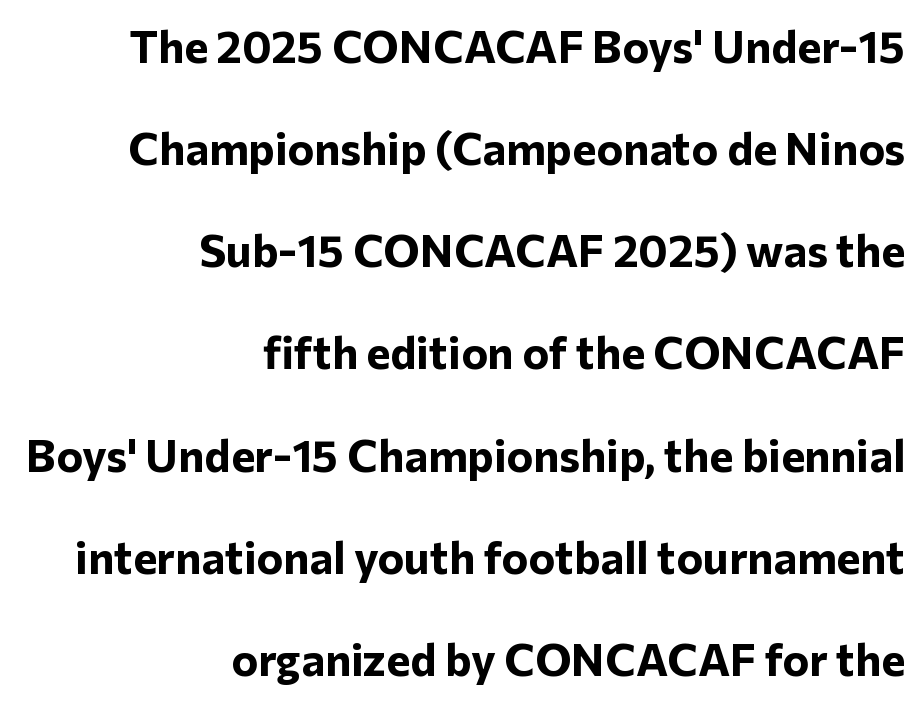
The face used here has the dense, thick strokes of a bold. Posture: straight, roman, zero tilt. Nothing unusual about the tracking: characters are spaced as the font intends. Spacing verdict: proportional, widths tailored to each character. The foot of each line stays bare and open. Serifs: no, the terminals of the letterforms are clean.
